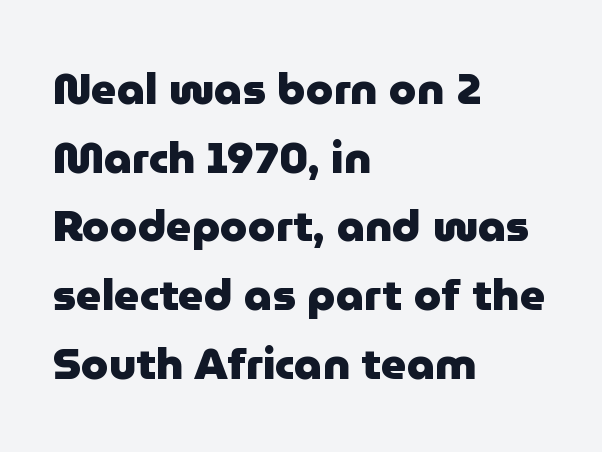
The image shows 44 px heavy sans-serif type, upright; set left-aligned, normal line spacing (1.56x), normal letter spacing, not underlined; low stroke contrast and a medium x-height.
